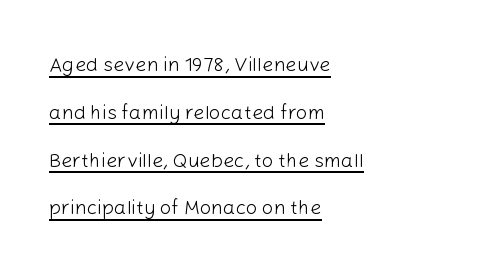
Q: Is the text bold? A: No.
Q: Is the text italic (slanted)? A: No, it is upright.
Q: Is the text underlined? A: Yes.
Q: How is the paragraph aligned? A: Left-aligned.
Q: Is the spacing between letters normal or unusually wide? A: Normal.
Q: Is the spacing between lines tight, normal or loose? A: Loose.
